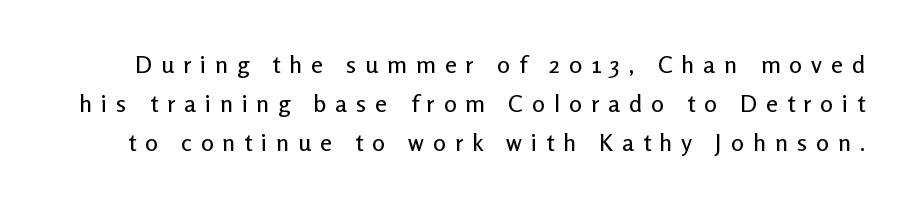
Q: Is the text italic (slanted)? A: No, it is upright.
Q: Is the text underlined? A: No.
Q: Is the spacing between letters normal or unusually wide? A: Unusually wide.
Q: Is the spacing between lines tight, normal or loose? A: Normal.
